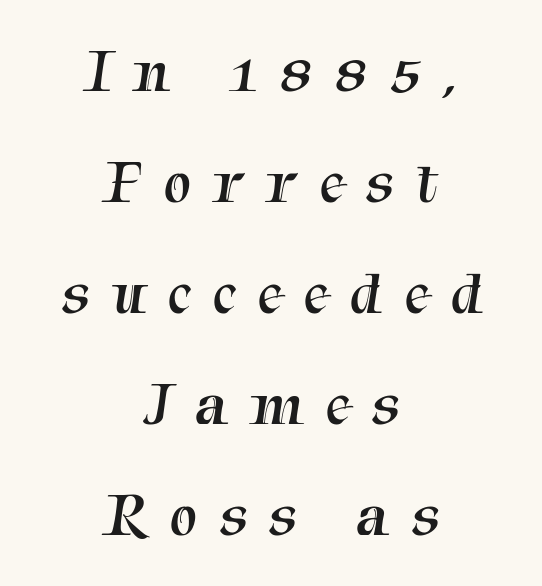
The specimen omits any rule beneath the text block's lines. Someone cranked the tracking dial way up on this one. Stems and bowls with no extra thickness — not bold. Do the characters align in a grid? No, the font is proportional. These lines stack symmetrically, like a column narrowing and widening about its center.
